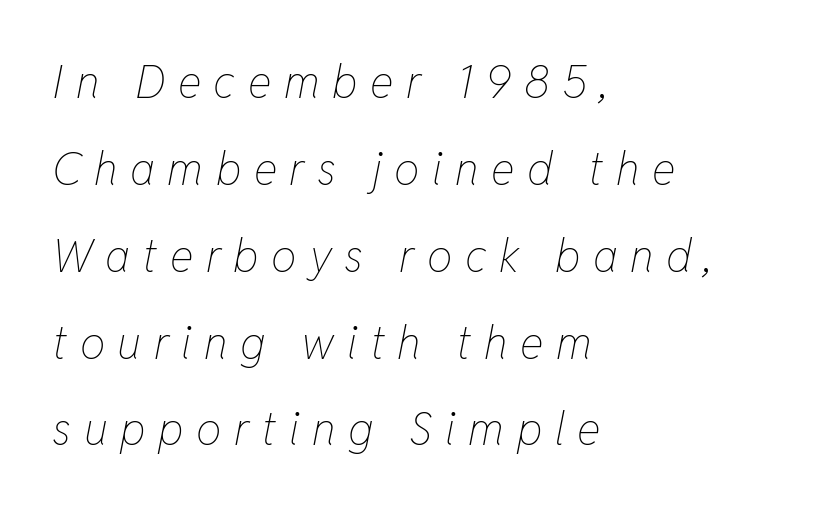
The image shows 45 px thin, condensed type, italic (leaning right); set left-aligned, loose line spacing (1.93x), unusually wide letter spacing (+0.28 em), not underlined; low stroke contrast and a medium x-height.
